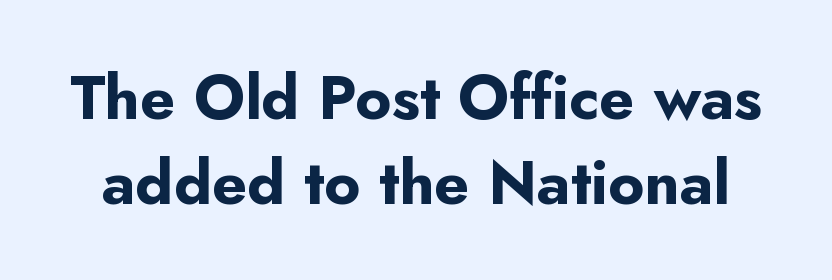
The sample has been set heavy, in full bold. Only glyphs here, with clear space below each row. The letters stand straight up with perfectly vertical stems. Looks like regular typesetting: each glyph gets only the width it needs. Serifs: no, the terminals of the letterforms are clean.
